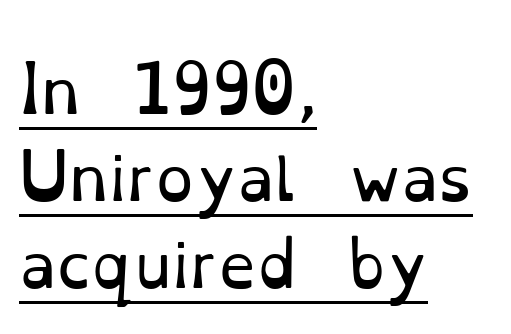
{"serif": "yes", "italic": "no", "bold": "no", "weight": "regular", "width": "normal", "stroke_contrast": "low", "x_height": "small", "monospaced": "no", "underline": "yes", "align": "left", "line_spacing": "normal", "line_spacing_ratio": 1.43, "letter_spacing": "normal", "letter_spacing_em": 0.0, "glyph_px": 61}
